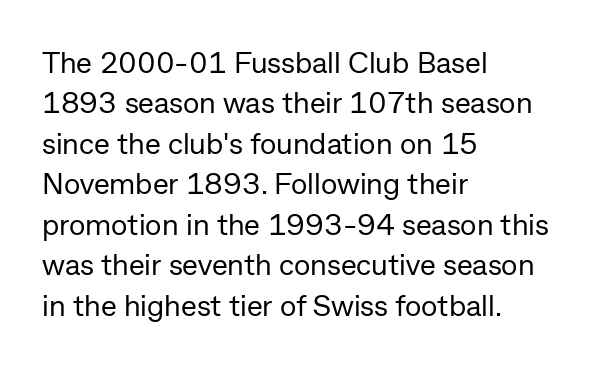
The characters display no serif detailing; their extremities are plain. In CSS terms this would be text-align: left. Ordinary non-slanted type is in use. A typesetter would call this proportional, since set widths differ per character.
